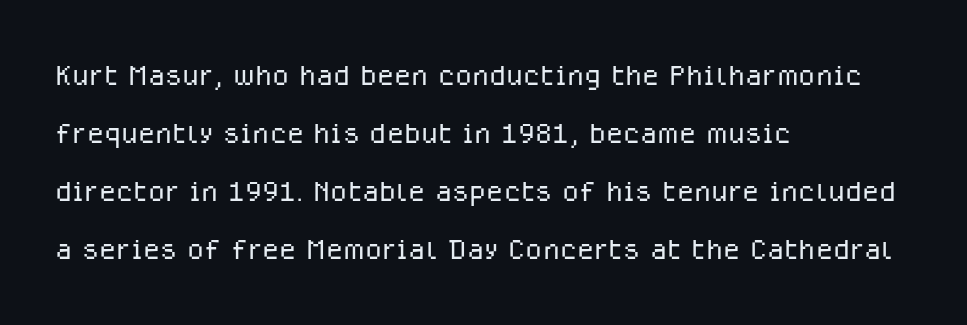
Regarding serifs, this sample does without them. Nobody drew a line under any word here. Think of a printed novel: that variable character pitch is what you see here. Heaviness? Minimal to ordinary, like unemphasized prose. The rag falls on the right side of this text block.
